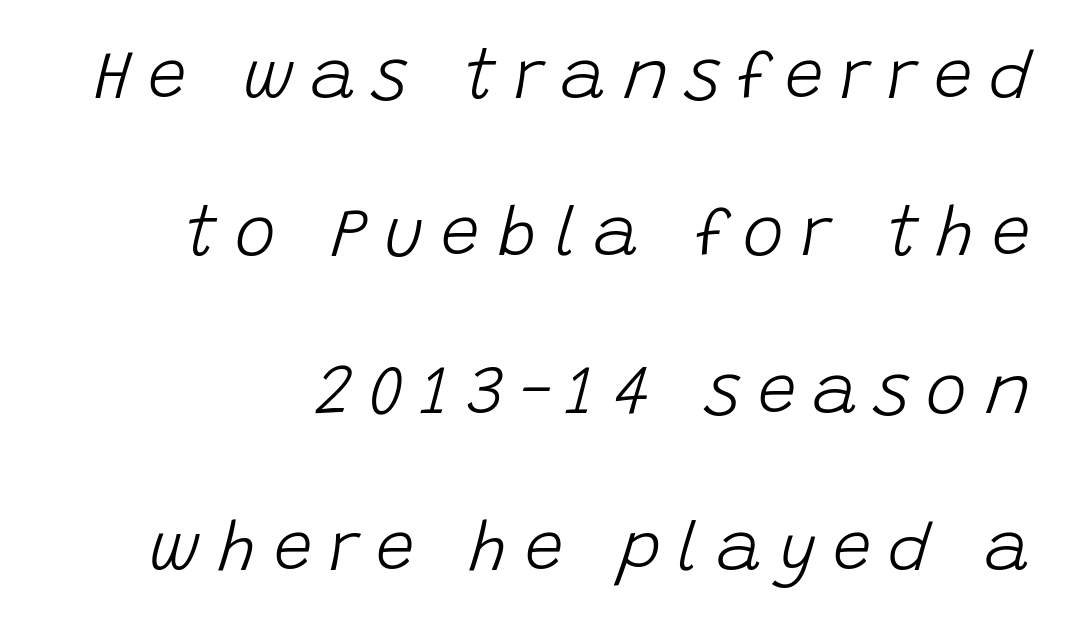
{"italic": "yes", "lean": "right", "slant_degrees": 15, "bold": "no", "weight": "light", "width": "normal", "stroke_contrast": "low", "x_height": "large", "monospaced": "no", "underline": "no", "align": "right", "line_spacing": "loose", "line_spacing_ratio": 2.28, "letter_spacing": "wide", "letter_spacing_em": 0.25, "glyph_px": 69}
